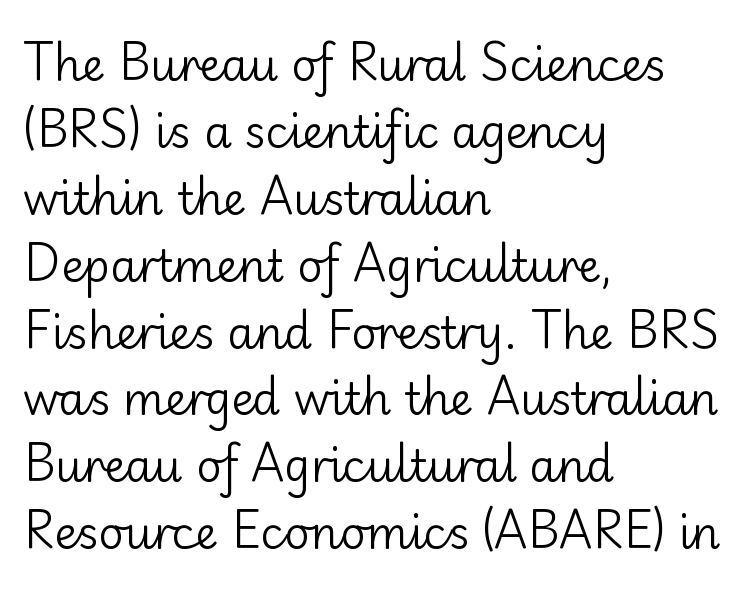
{"serif": "no", "italic": "no", "bold": "no", "weight": "regular", "width": "normal", "stroke_contrast": "low", "x_height": "small", "monospaced": "no", "underline": "no", "align": "left", "line_spacing": "normal", "line_spacing_ratio": 1.52, "letter_spacing": "normal", "letter_spacing_em": 0.0, "glyph_px": 44}
